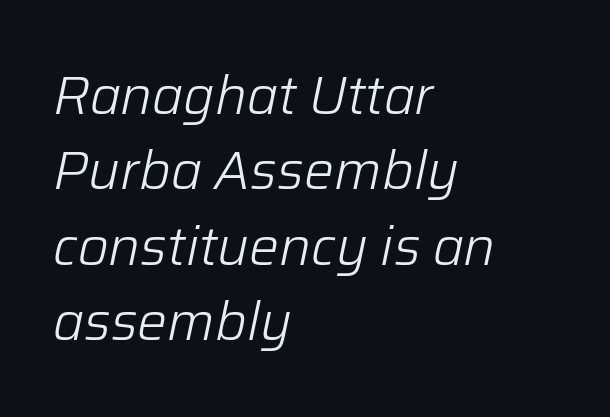
Leading: standard. Caption: multi-line text, flush left, ragged right. Just letters on the line, the space beneath them empty. Unbolded letterforms with no extra heft. You can tell it's italic because the verticals aren't actually vertical. Do the characters align in a grid? No, the font is proportional.
